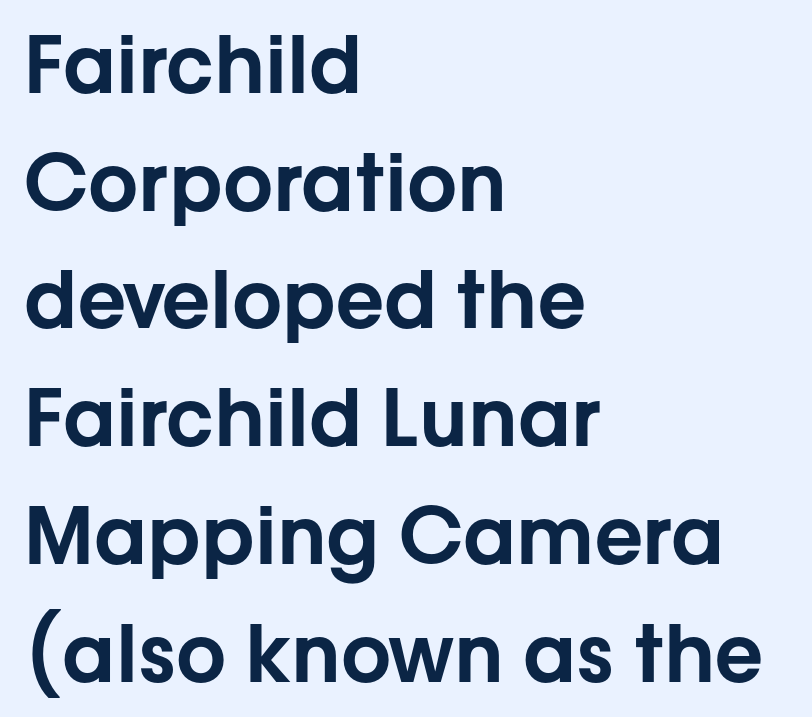
The image shows 79 px sans-serif type, upright; set left-aligned, normal line spacing (1.49x), normal letter spacing, not underlined; low stroke contrast and a medium x-height.
